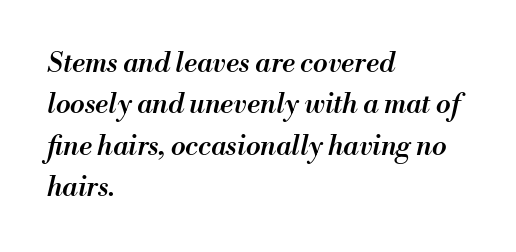
The image shows 27 px text type, italic (leaning right); set left-aligned, normal line spacing (1.53x), normal letter spacing, not underlined.
